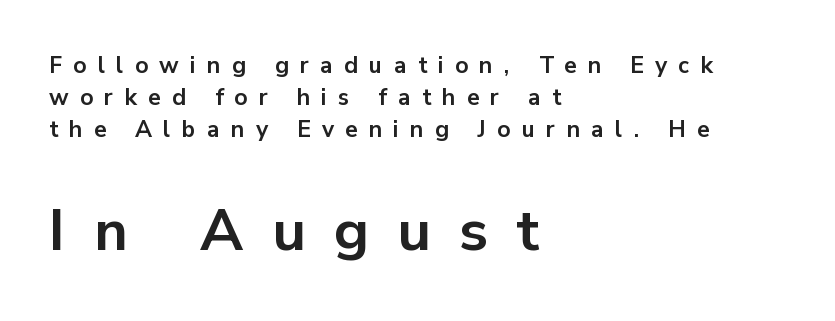
Q: Is the text bold? A: Yes.
Q: Is the text italic (slanted)? A: No, it is upright.
Q: Is the typeface a serif or a sans-serif typeface? A: Sans-serif.
Q: Is the text underlined? A: No.
Q: How is the paragraph aligned? A: Left-aligned.
Q: Is the spacing between letters normal or unusually wide? A: Unusually wide.
Q: Is the spacing between lines tight, normal or loose? A: Normal.
Q: Which block of text is set in a larger size, the first (top) or the second (bottom)? A: The second (bottom) one.
Q: Width (condensed, normal, or wide)? A: Normal.
Q: Stroke contrast? A: Low.
Q: x-height? A: Medium.
Q: Monospaced? A: No.
